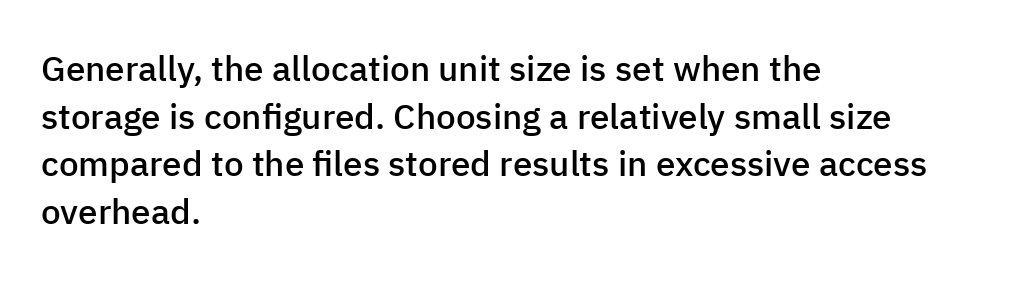
{"serif": "no", "italic": "no", "bold": "semi", "weight": "semibold", "width": "normal", "stroke_contrast": "low", "x_height": "medium", "monospaced": "no", "underline": "no", "align": "left", "line_spacing": "normal", "line_spacing_ratio": 1.36, "letter_spacing": "normal", "letter_spacing_em": 0.0, "glyph_px": 35}
